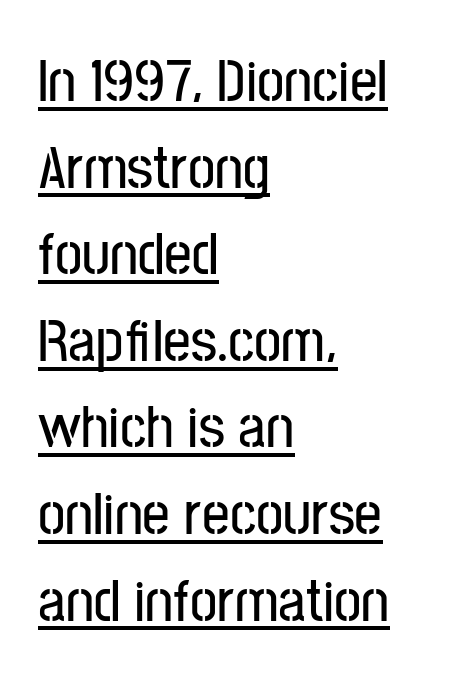
The image shows 61 px condensed sans-serif type, upright; set left-aligned, normal line spacing (1.42x), normal letter spacing, underlined; low stroke contrast and a medium x-height.
